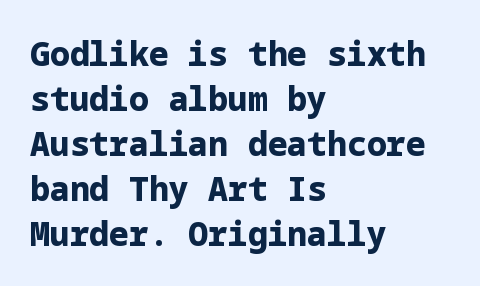
Q: Is the text bold? A: Yes.
Q: Is the text italic (slanted)? A: No, it is upright.
Q: Is the typeface a serif or a sans-serif typeface? A: Sans-serif.
Q: Is the text underlined? A: No.
Q: How is the paragraph aligned? A: Left-aligned.
Q: Is the spacing between letters normal or unusually wide? A: Normal.
Q: Is the spacing between lines tight, normal or loose? A: Normal.
Q: Width (condensed, normal, or wide)? A: Normal.
Q: Stroke contrast? A: Low.
Q: x-height? A: Medium.
